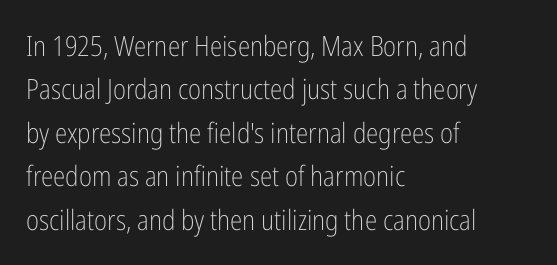
Q: Is the text bold? A: No.
Q: Is the text italic (slanted)? A: No, it is upright.
Q: Is the typeface a serif or a sans-serif typeface? A: Sans-serif.
Q: Is the text underlined? A: No.
Q: How is the paragraph aligned? A: Left-aligned.
Q: Is the spacing between letters normal or unusually wide? A: Normal.
Q: Is the spacing between lines tight, normal or loose? A: Normal.
Q: Width (condensed, normal, or wide)? A: Condensed.
Q: Stroke contrast? A: Low.
Q: x-height? A: Medium.
Q: Monospaced? A: No.
